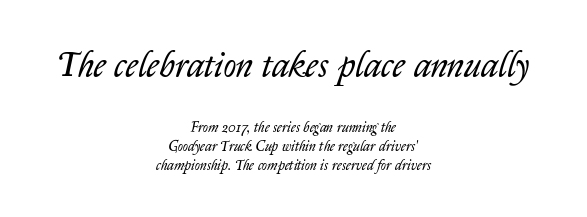
{"italic": "yes", "lean": "right", "slant_degrees": 14, "bold": "no", "weight": "regular", "width": "normal", "stroke_contrast": "low", "x_height": "medium", "monospaced": "no", "underline": "no", "align": "center", "line_spacing": "normal", "line_spacing_ratio": 1.37, "letter_spacing": "normal", "letter_spacing_em": 0.0, "larger_block": "first", "size_ratio": 2.5, "glyph_px": 35}
